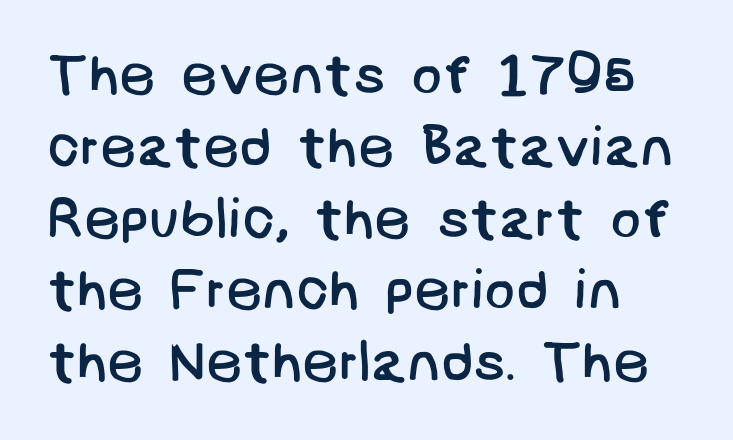
{"serif": "no", "bold": "no", "weight": "regular", "width": "normal", "stroke_contrast": "low", "x_height": "large", "underline": "no", "align": "left", "line_spacing": "normal", "line_spacing_ratio": 1.26, "letter_spacing": "normal", "letter_spacing_em": 0.0, "glyph_px": 57}
